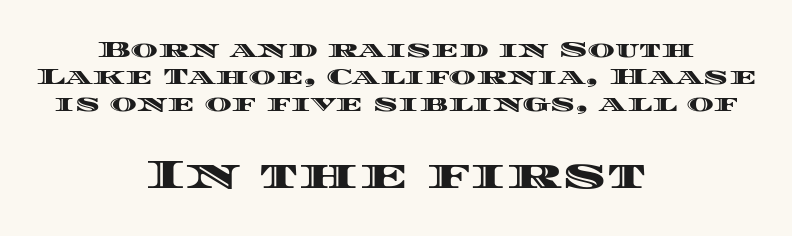
Q: Is the text italic (slanted)? A: No, it is upright.
Q: Is the text underlined? A: No.
Q: How is the paragraph aligned? A: Centered.
Q: Is the spacing between letters normal or unusually wide? A: Normal.
Q: Which block of text is set in a larger size, the first (top) or the second (bottom)? A: The second (bottom) one.
Q: Width (condensed, normal, or wide)? A: Wide.
Q: x-height? A: Large.
Q: Monospaced? A: No.
